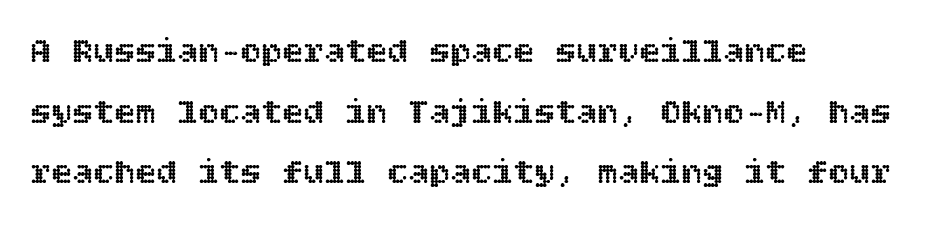
The image shows 35 px text type, upright; set left-aligned, line spacing 1.73x, normal letter spacing, not underlined; a large x-height.
